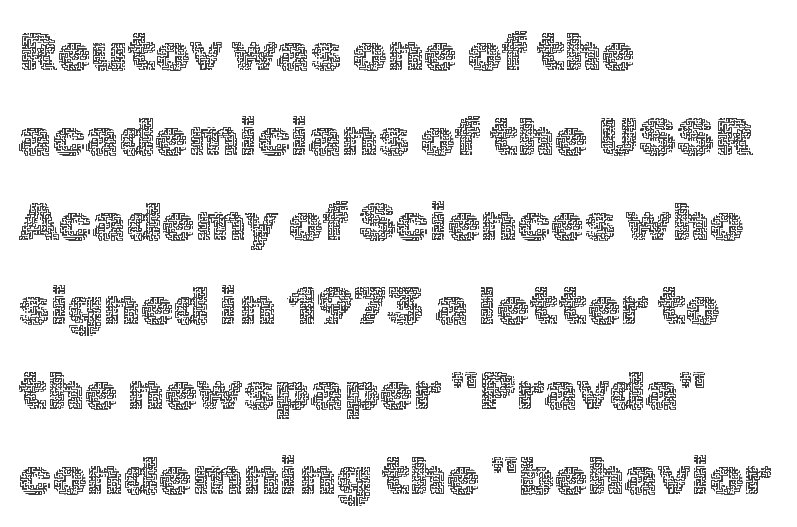
{"italic": "no", "bold": "no", "weight": "thin", "width": "normal", "x_height": "medium", "monospaced": "no", "underline": "no", "align": "left", "line_spacing": "normal", "line_spacing_ratio": 1.57, "letter_spacing": "normal", "letter_spacing_em": 0.0, "glyph_px": 54}
